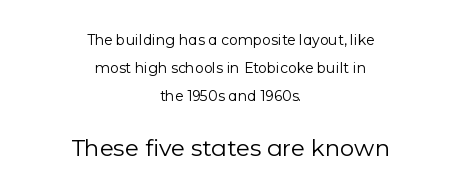
{"italic": "no", "bold": "no", "underline": "no", "align": "center", "line_spacing": "loose", "line_spacing_ratio": 2.0, "letter_spacing": "normal", "letter_spacing_em": 0.0, "larger_block": "second", "size_ratio": 1.64, "glyph_px": 23}
